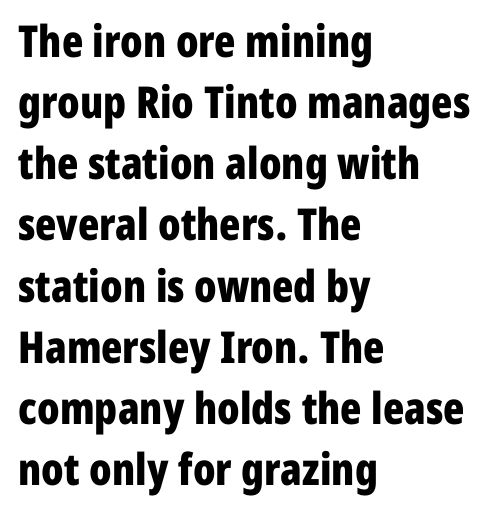
The image shows 44 px bold, condensed sans-serif type, upright; set left-aligned, normal line spacing (1.39x), normal letter spacing, not underlined; low stroke contrast and a medium x-height.
